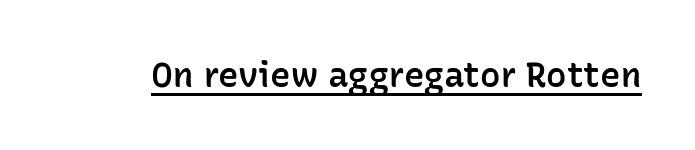
Q: Is the text bold? A: Semi-bold.
Q: Is the text italic (slanted)? A: No, it is upright.
Q: Is the typeface a serif or a sans-serif typeface? A: Sans-serif.
Q: Is the text underlined? A: Yes.
Q: Is the spacing between letters normal or unusually wide? A: Normal.
Q: Width (condensed, normal, or wide)? A: Normal.
Q: Stroke contrast? A: Low.
Q: x-height? A: Medium.
Q: Monospaced? A: No.
